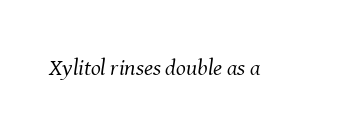
On a weight scale, this lands at 450 or below. The horizontal fit of the characters is conventional and even. The glyphs are unaccompanied by any horizontal stroke below them. The lettering tilts uniformly, giving the passage an italic look.
